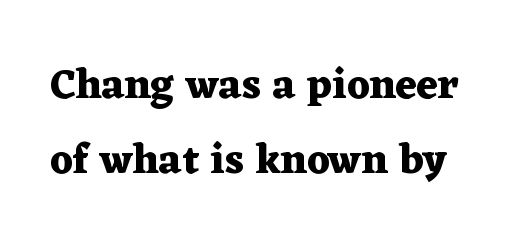
{"serif": "yes", "italic": "no", "bold": "yes", "weight": "heavy", "width": "wide", "stroke_contrast": "medium", "x_height": "medium", "monospaced": "no", "underline": "no", "line_spacing_ratio": 1.79, "letter_spacing": "normal", "letter_spacing_em": 0.0, "glyph_px": 42}
